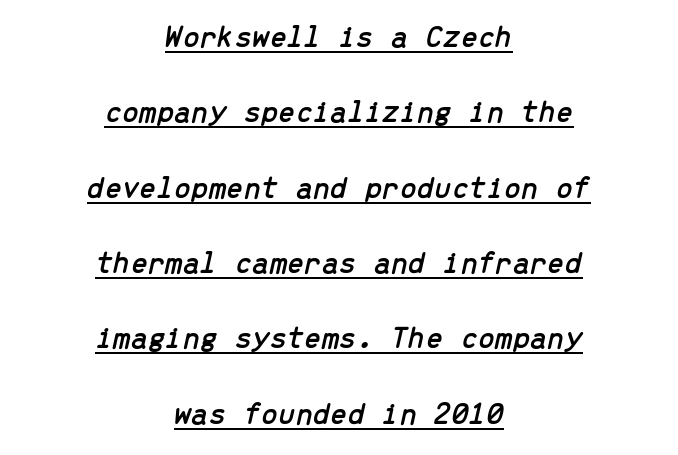
Spacing verdict: monospaced, one width for all characters. Letter spacing: default. Students, observe the line beneath the letters — that is underlining. When letters slant like this, we call the style italic. Each new line begins a long way beneath the previous one. Typeset on center — no edge is straight.
